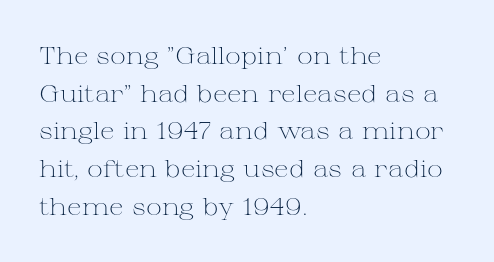
The setting favours the left margin, as ordinary paragraphs usually do. The face looks like a standard text weight, possibly lighter. Each row of text sits above clean, open space. Posture: straight, roman, zero tilt.
